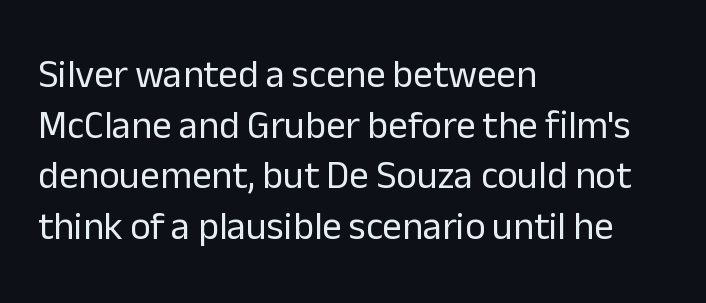
Proportional: the letters do not fall into vertical columns. You can tell from the bare stems that sans-serif type was used. You can tell it's not italic because the verticals are truly vertical. The lines are quadded left. Beneath every word, the page is bare.
